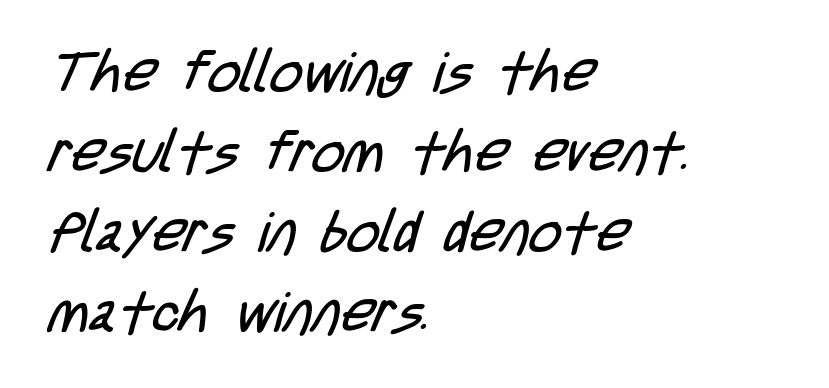
The image shows 56 px regular-weight, condensed sans-serif type; set left-aligned, normal line spacing (1.43x), normal letter spacing, not underlined; low stroke contrast and a large x-height.
